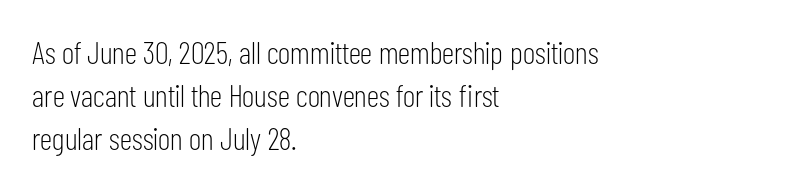
Typographically, this falls in the sans-serif category. Stroke thickness stays within the range of a standard reading face or lighter. Characters remain perfectly vertical along every line. One glance says typical: line gaps are just what's usual.
